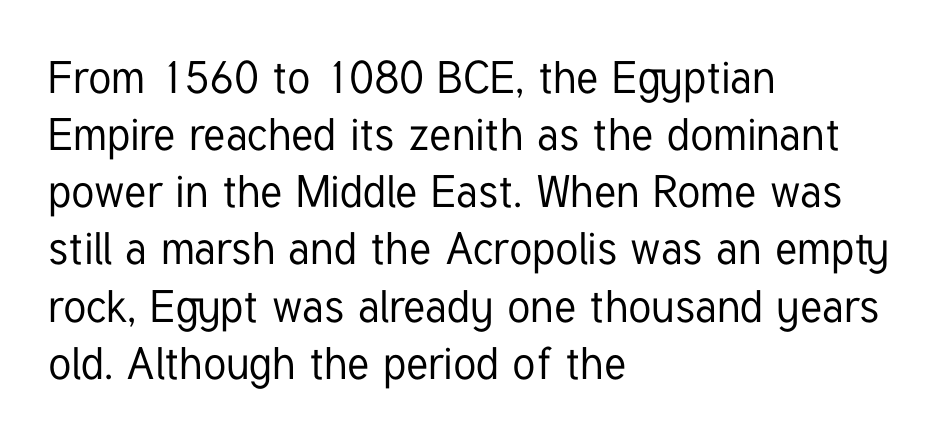
The image shows 45 px condensed sans-serif type, upright; set left-aligned, normal line spacing (1.27x), normal letter spacing, not underlined; low stroke contrast and a medium x-height.
